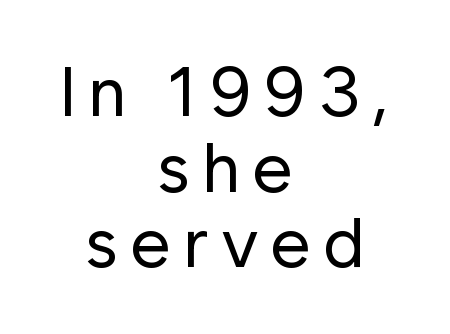
The gap between lines stays unmarked. Nothing heavy about these letters — not bold at all. The font's upright variant was chosen for this text. Varying glyph widths throughout — classic text-font behaviour. The paragraph has two soft edges and a firm central axis.
